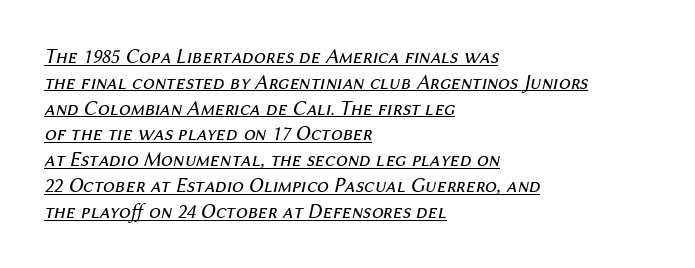
Q: Is the text bold? A: No.
Q: Is the text italic (slanted)? A: Yes, it leans right by about 12 degrees.
Q: Is the text underlined? A: Yes.
Q: How is the paragraph aligned? A: Left-aligned.
Q: Is the spacing between letters normal or unusually wide? A: Normal.
